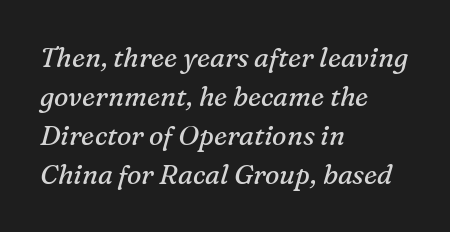
The image shows 27 px text type, italic (leaning right); set left-aligned, normal line spacing (1.45x), normal letter spacing, not underlined.
